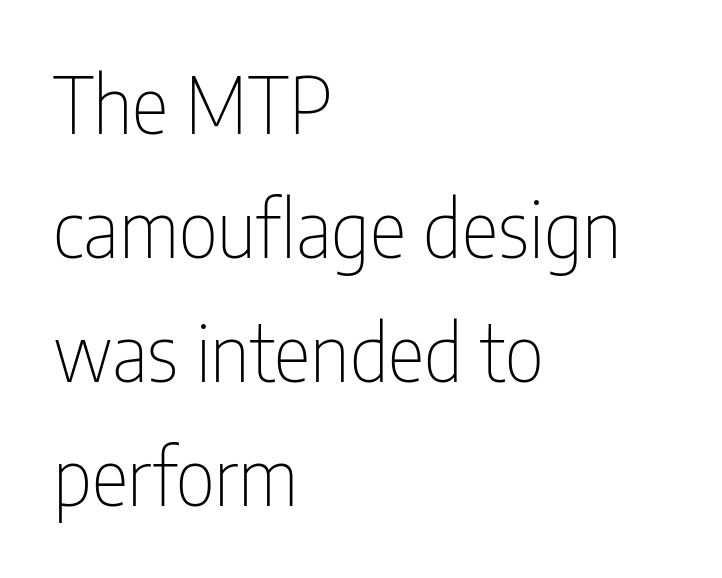
Unlike italic type, these characters show no tilt at all. Descenders are the only things crossing below the line. One glance says typical: line gaps are just what's usual. Horizontal alignment here is leftward, the default for most running prose. Inter-character spacing is left at the font's built-in metrics.
